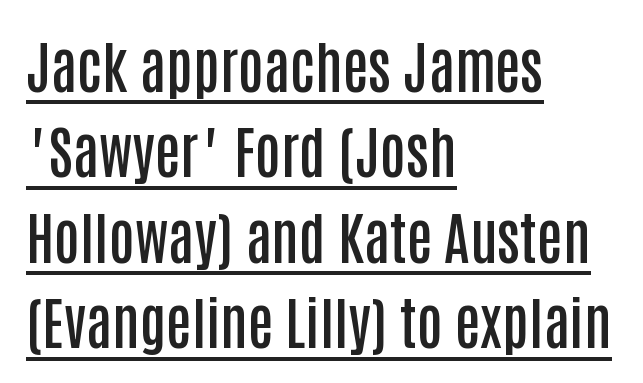
The image shows 57 px semibold, condensed sans-serif type, upright; set left-aligned, normal line spacing (1.5x), normal letter spacing, underlined; low stroke contrast and a large x-height.
